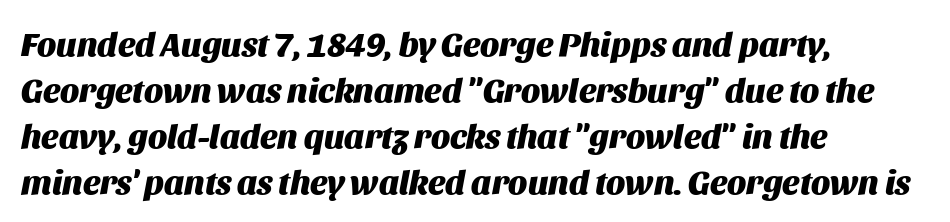
The image shows 34 px heavy type, italic (leaning right); set left-aligned, normal line spacing (1.35x), normal letter spacing, not underlined; medium stroke contrast and a large x-height.
